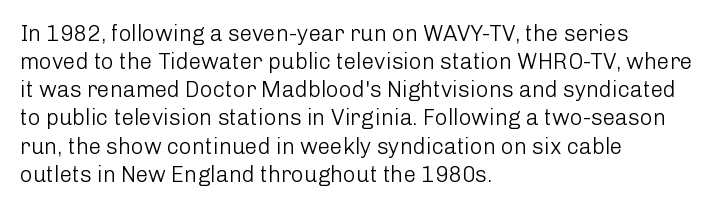
{"italic": "no", "bold": "no", "underline": "no", "align": "left", "line_spacing": "normal", "line_spacing_ratio": 1.28, "letter_spacing": "normal", "letter_spacing_em": 0.0, "glyph_px": 22}
